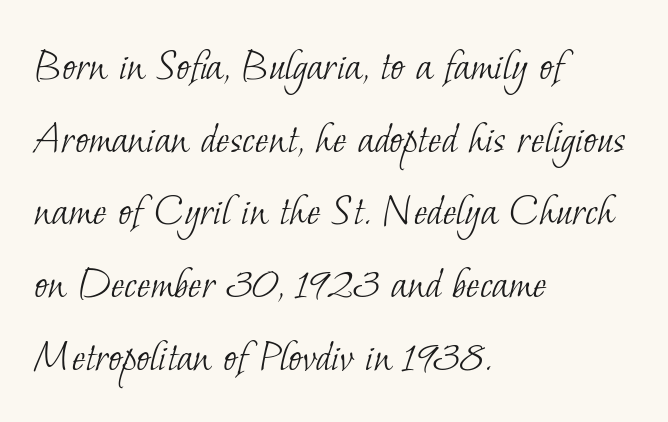
Q: Is the text bold? A: No.
Q: Is the typeface a serif or a sans-serif typeface? A: Serif.
Q: Is the text underlined? A: No.
Q: How is the paragraph aligned? A: Left-aligned.
Q: Is the spacing between letters normal or unusually wide? A: Normal.
Q: Is the spacing between lines tight, normal or loose? A: Normal.
Q: Width (condensed, normal, or wide)? A: Normal.
Q: Stroke contrast? A: Low.
Q: x-height? A: Small.
Q: Monospaced? A: No.
